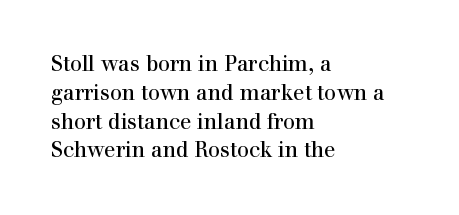
{"italic": "no", "underline": "no", "align": "left", "line_spacing": "normal", "line_spacing_ratio": 1.37, "letter_spacing": "normal", "letter_spacing_em": 0.0, "glyph_px": 21}
